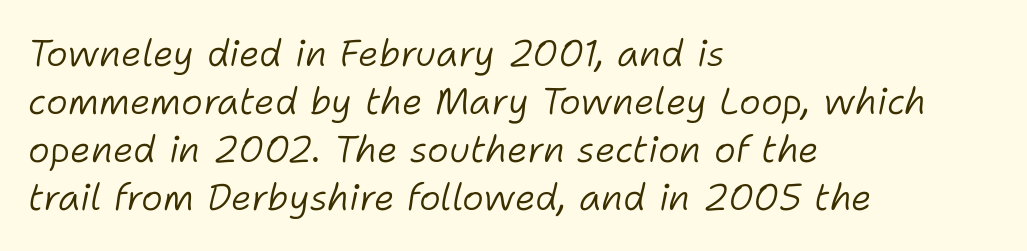
{"italic": "yes", "lean": "right", "slant_degrees": 11, "bold": "no", "weight": "light", "width": "normal", "stroke_contrast": "low", "x_height": "medium", "monospaced": "no", "underline": "no", "align": "left", "line_spacing": "normal", "line_spacing_ratio": 1.3, "letter_spacing": "normal", "letter_spacing_em": 0.0, "glyph_px": 37}
